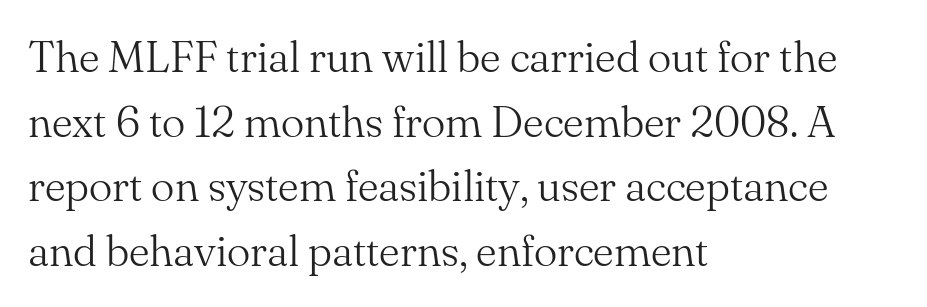
Q: Is the text bold? A: No.
Q: Is the text italic (slanted)? A: No, it is upright.
Q: Is the typeface a serif or a sans-serif typeface? A: Serif.
Q: Is the text underlined? A: No.
Q: How is the paragraph aligned? A: Left-aligned.
Q: Is the spacing between letters normal or unusually wide? A: Normal.
Q: Is the spacing between lines tight, normal or loose? A: Normal.
Q: Width (condensed, normal, or wide)? A: Normal.
Q: Stroke contrast? A: Medium.
Q: x-height? A: Small.
Q: Monospaced? A: No.
